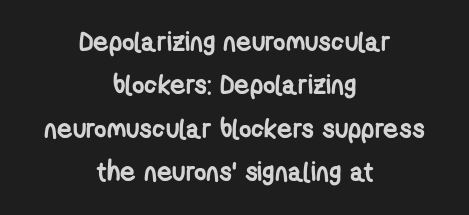
Rule under the text: the space is simply empty. The letters are bold, with thick, heavy strokes. Compared with typical body copy, the letter spacing here is the same. These lines stack symmetrically, like a column narrowing and widening about its center. Leading: standard.
